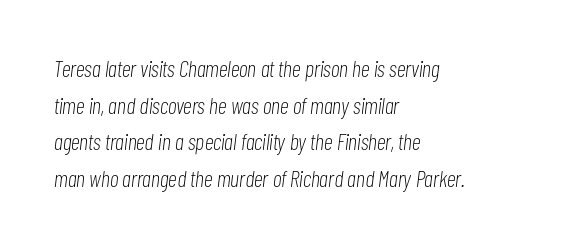
Q: Is the text bold? A: No.
Q: Is the text italic (slanted)? A: Yes, it leans right by about 7 degrees.
Q: Is the text underlined? A: No.
Q: How is the paragraph aligned? A: Left-aligned.
Q: Is the spacing between letters normal or unusually wide? A: Normal.
Q: Is the spacing between lines tight, normal or loose? A: Normal.
